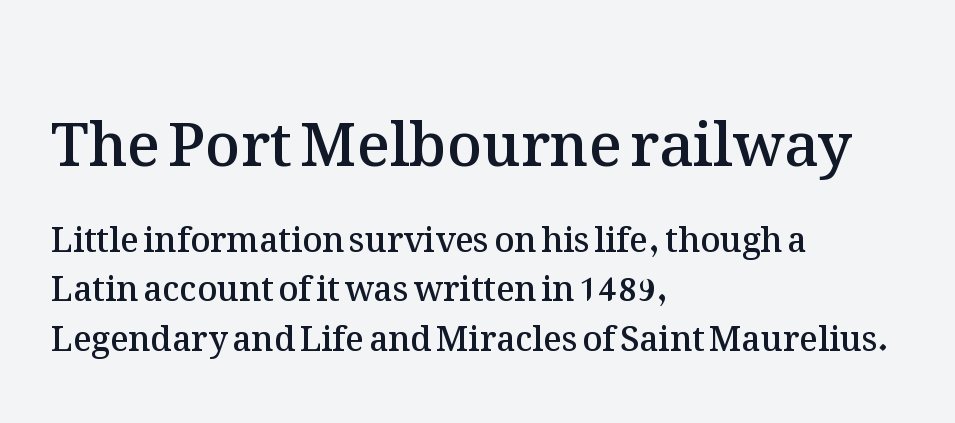
The image shows 60 px semibold type, upright; set left-aligned, normal line spacing (1.46x), normal letter spacing, not underlined; the first (top) block is 1.76x larger; medium stroke contrast and a medium x-height.
